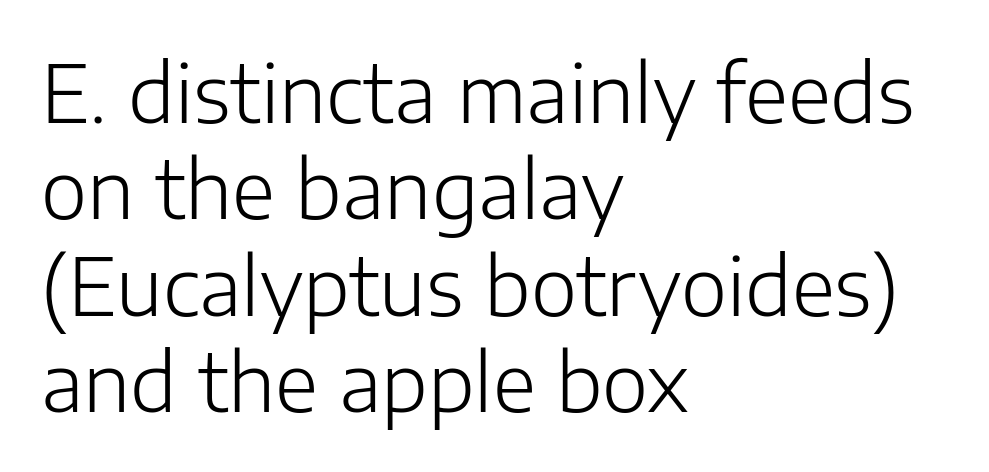
The image shows 79 px light sans-serif type, upright; set left-aligned, line spacing 1.22x, normal letter spacing, not underlined; low stroke contrast and a medium x-height.
